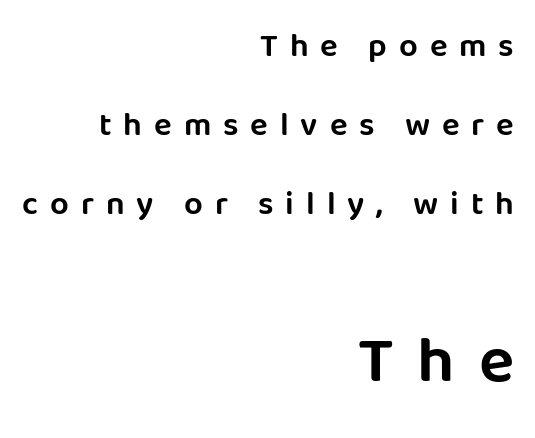
{"serif": "no", "italic": "no", "width": "normal", "stroke_contrast": "low", "x_height": "large", "monospaced": "no", "underline": "no", "align": "right", "line_spacing": "loose", "line_spacing_ratio": 2.4, "letter_spacing": "wide", "letter_spacing_em": 0.36, "larger_block": "second", "size_ratio": 2.0, "glyph_px": 66}
